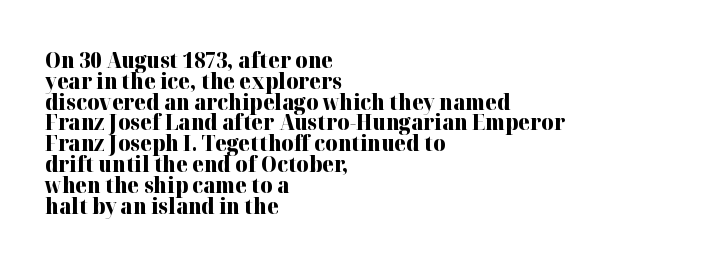
{"italic": "no", "bold": "yes", "underline": "no", "align": "left", "line_spacing": "tight", "line_spacing_ratio": 0.99, "letter_spacing": "normal", "letter_spacing_em": 0.0, "glyph_px": 21}
